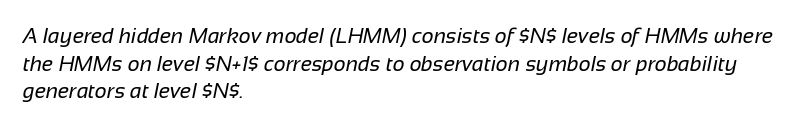
The image shows 21 px text type; set left-aligned, normal line spacing (1.32x), normal letter spacing, not underlined.
